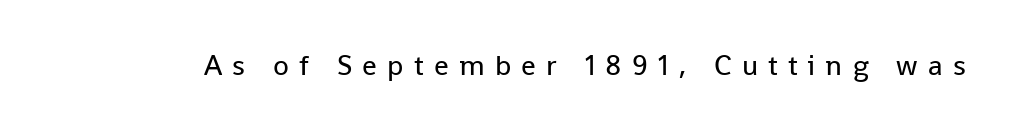
{"serif": "no", "italic": "no", "bold": "no", "weight": "regular", "width": "normal", "stroke_contrast": "low", "x_height": "medium", "monospaced": "no", "underline": "no", "letter_spacing": "wide", "letter_spacing_em": 0.35, "glyph_px": 29}
